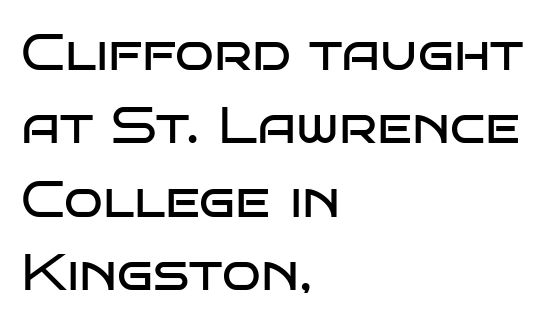
{"serif": "no", "italic": "no", "bold": "no", "weight": "regular", "width": "wide", "stroke_contrast": "low", "x_height": "large", "monospaced": "no", "underline": "no", "align": "left", "line_spacing": "normal", "line_spacing_ratio": 1.44, "letter_spacing": "normal", "letter_spacing_em": 0.0, "glyph_px": 51}
